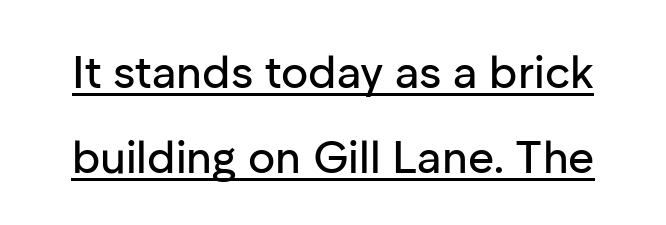
Decoration check: the copy is underlined. Do the characters align in a grid? No, the font is proportional. The letterforms sit shoulder to shoulder at normal distance. When letters stand straight like this, we call the style roman or upright. I'd call this a sans setting — the letters go barefoot.
